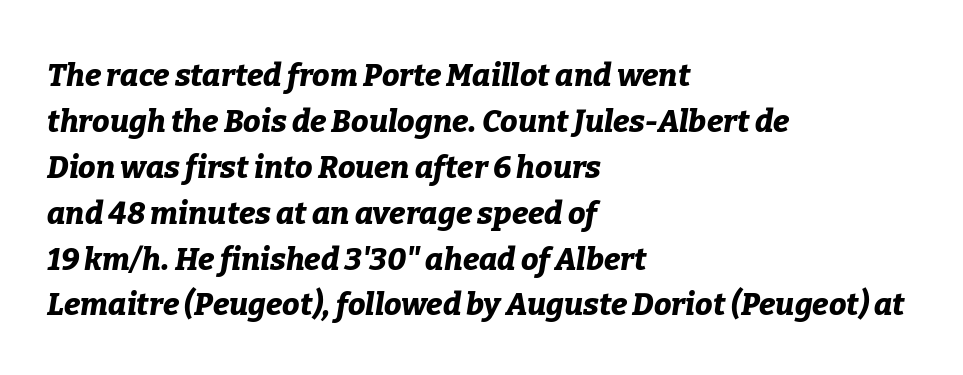
Q: Is the text bold? A: Yes.
Q: Is the text italic (slanted)? A: Yes, it leans right by about 9 degrees.
Q: Is the text underlined? A: No.
Q: How is the paragraph aligned? A: Left-aligned.
Q: Is the spacing between letters normal or unusually wide? A: Normal.
Q: Is the spacing between lines tight, normal or loose? A: Normal.
Q: Width (condensed, normal, or wide)? A: Normal.
Q: Stroke contrast? A: Low.
Q: x-height? A: Medium.
Q: Monospaced? A: No.
